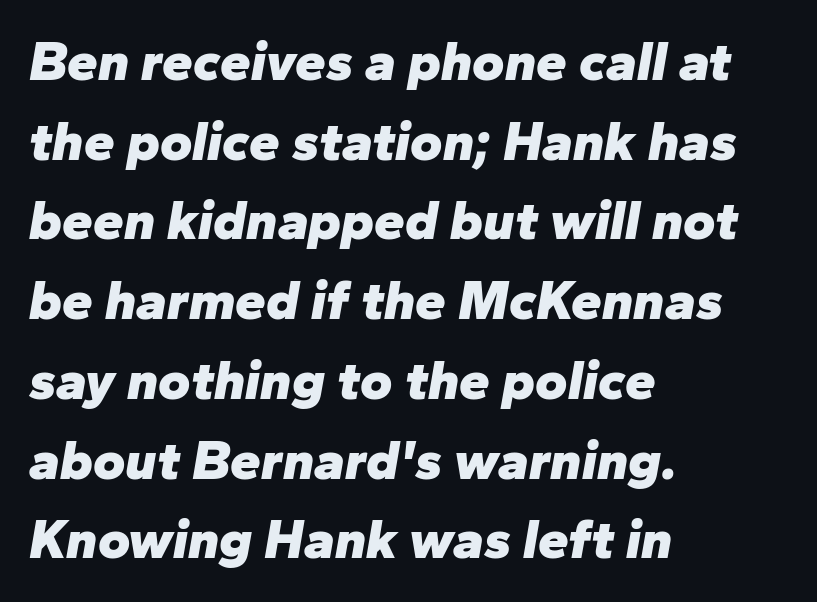
The image shows 55 px heavy type, italic (leaning right); set left-aligned, normal line spacing (1.45x), normal letter spacing, not underlined; low stroke contrast and a medium x-height.
